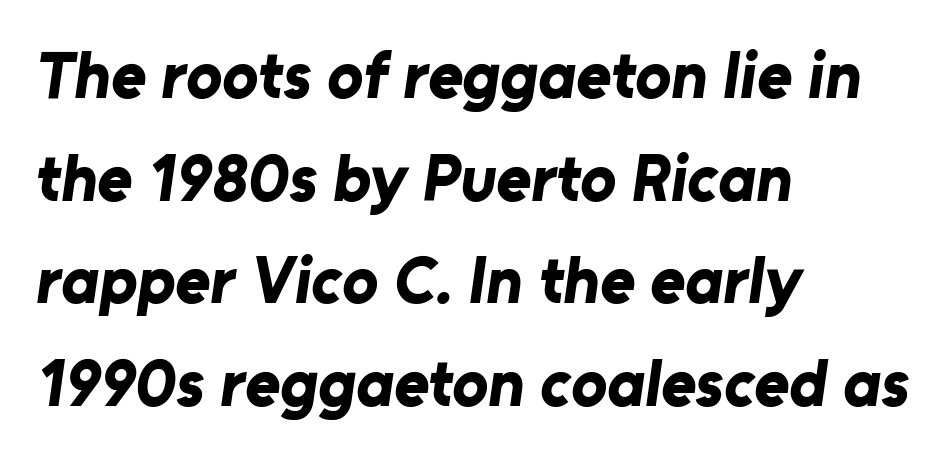
Q: Is the text bold? A: Yes.
Q: Is the typeface a serif or a sans-serif typeface? A: Sans-serif.
Q: Is the text underlined? A: No.
Q: How is the paragraph aligned? A: Left-aligned.
Q: Is the spacing between letters normal or unusually wide? A: Normal.
Q: Is the spacing between lines tight, normal or loose? A: Normal.
Q: Width (condensed, normal, or wide)? A: Normal.
Q: Stroke contrast? A: Low.
Q: x-height? A: Medium.
Q: Monospaced? A: No.
